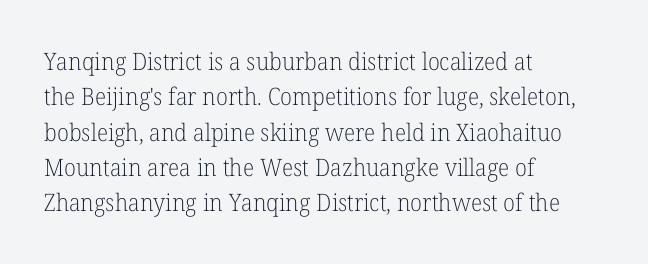
The image shows 24 px text type, upright; set left-aligned, normal line spacing (1.47x), normal letter spacing, not underlined.
